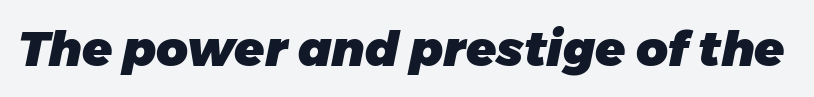
Q: Is the text bold? A: Yes.
Q: Is the text italic (slanted)? A: Yes, it leans right by about 11 degrees.
Q: Is the text underlined? A: No.
Q: Is the spacing between letters normal or unusually wide? A: Normal.
Q: Width (condensed, normal, or wide)? A: Normal.
Q: Stroke contrast? A: Low.
Q: x-height? A: Medium.
Q: Monospaced? A: No.
